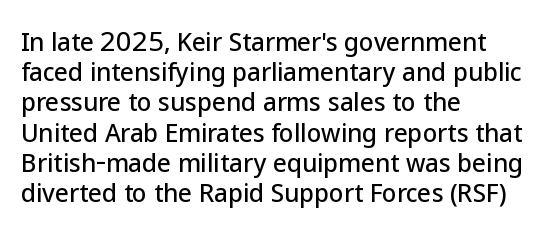
{"italic": "no", "underline": "no", "align": "left", "line_spacing": "normal", "line_spacing_ratio": 1.26, "letter_spacing": "normal", "letter_spacing_em": 0.0, "glyph_px": 24}
